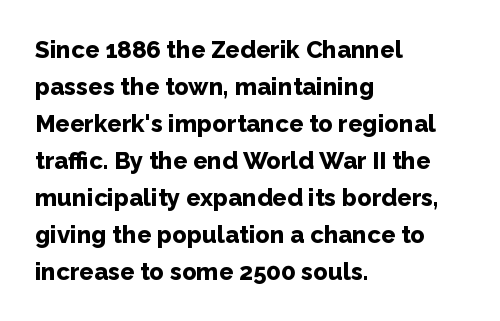
These lines sit exactly where default settings would place them. Descenders are the only things crossing below the line. As a designer I'd log this as weight 700, bold. Where is the straight margin? On the left. The axis of the letterforms is exactly vertical. No extra tracking has been applied to these lines.
